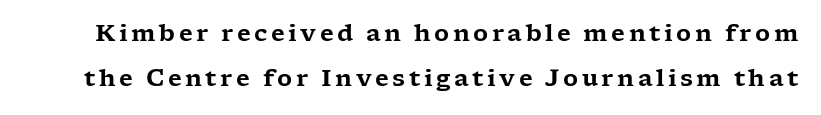
Only glyphs here, with clear space below each row. You could fit nearly another row in the gap between these rows. Nope, not italic — everything's standing straight.
